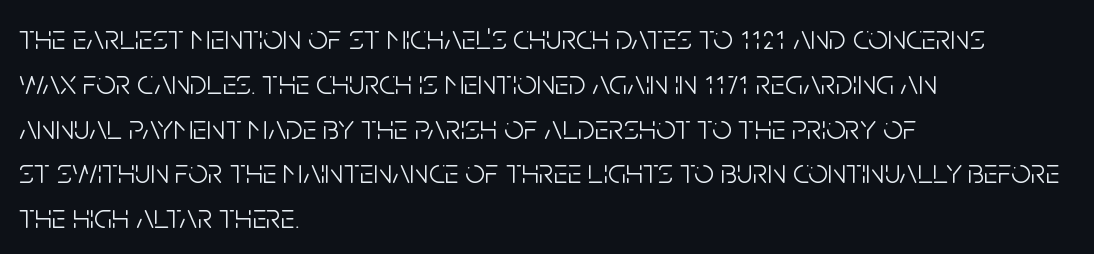
{"serif": "no", "italic": "no", "bold": "no", "weight": "light", "width": "condensed", "stroke_contrast": "low", "x_height": "large", "monospaced": "no", "underline": "no", "align": "left", "line_spacing": "normal", "line_spacing_ratio": 1.28, "letter_spacing": "normal", "letter_spacing_em": 0.0, "glyph_px": 35}
